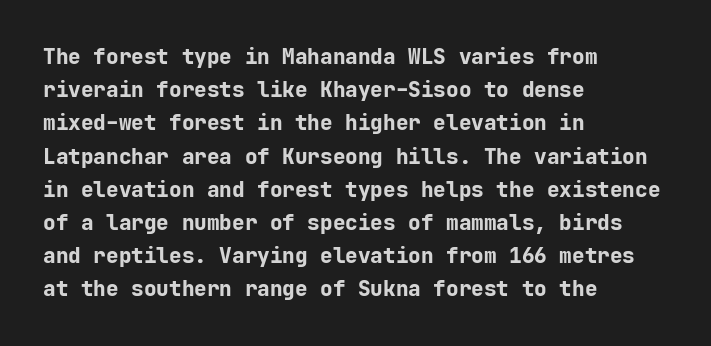
The font is running at its bold setting. Letters rest on an invisible, unmarked baseline. Students, note that the glyphs here touch the page at normal intervals. The rendering anchors every line to the left-hand side.
